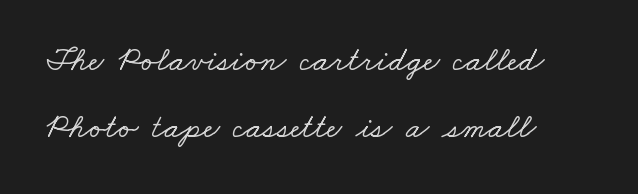
Caption: multi-line text, flush left, ragged right. These lines keep a tight, regular rhythm from letter to letter. In terms of leading, this rendering errs on the spacious side. Descender tails drop into unmarked territory. Regarding serifs, this sample has them.
